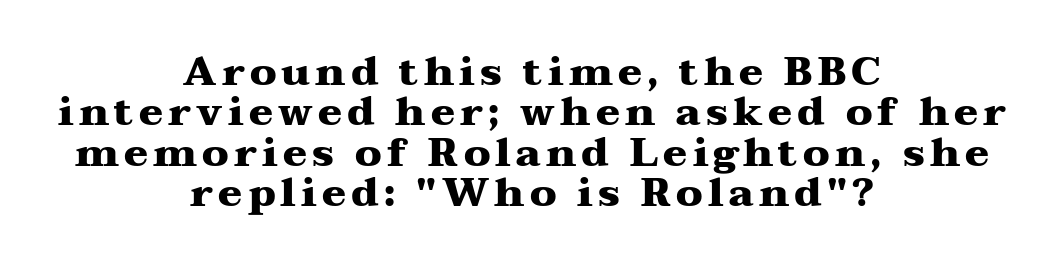
Vertical spacing — tight. Old-style or modern, the face here clearly has serifs. Emphasis by weight is at full strength: bold. The rendering positions every line midway between the sides. Anything drawn beneath the words? Only blank space.
